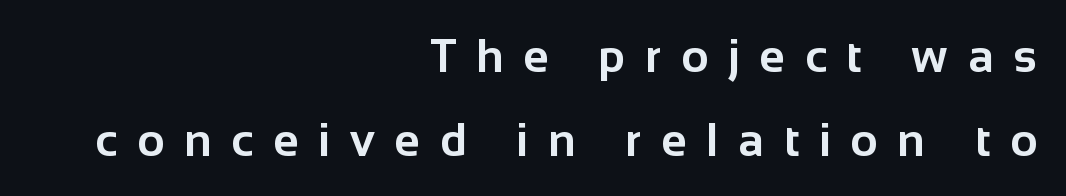
{"serif": "no", "italic": "no", "bold": "yes", "weight": "bold", "width": "normal", "stroke_contrast": "low", "x_height": "medium", "monospaced": "no", "underline": "no", "align": "right", "line_spacing_ratio": 1.78, "letter_spacing": "wide", "letter_spacing_em": 0.42, "glyph_px": 47}
